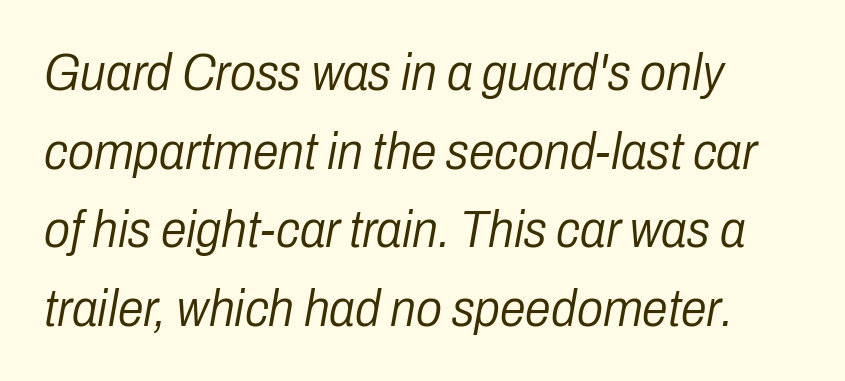
{"italic": "yes", "lean": "right", "slant_degrees": 10, "bold": "no", "weight": "light", "width": "condensed", "stroke_contrast": "low", "x_height": "medium", "monospaced": "no", "underline": "no", "align": "left", "line_spacing": "normal", "line_spacing_ratio": 1.51, "letter_spacing": "normal", "letter_spacing_em": 0.0, "glyph_px": 52}
